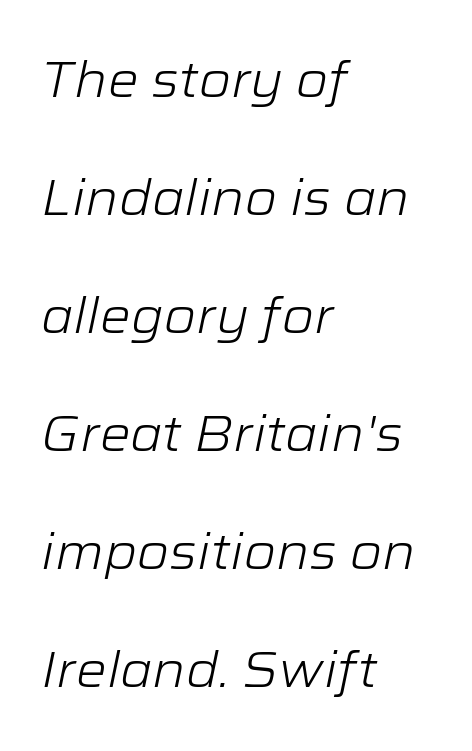
The image shows 49 px light, wide type, italic (leaning right); set left-aligned, loose line spacing (2.41x), normal letter spacing, not underlined; low stroke contrast and a medium x-height.
